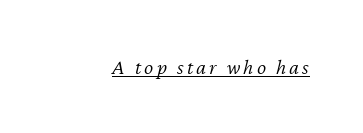
{"italic": "yes", "lean": "right", "slant_degrees": 12, "bold": "no", "underline": "yes", "glyph_px": 22}
